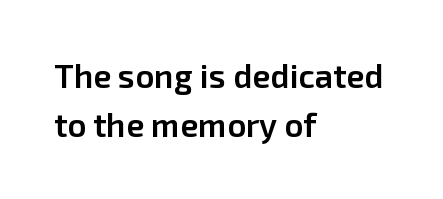
{"serif": "no", "italic": "no", "bold": "semi", "weight": "semibold", "width": "normal", "stroke_contrast": "low", "x_height": "medium", "monospaced": "no", "underline": "no", "align": "left", "line_spacing": "normal", "line_spacing_ratio": 1.5, "letter_spacing": "normal", "letter_spacing_em": 0.0, "glyph_px": 33}
